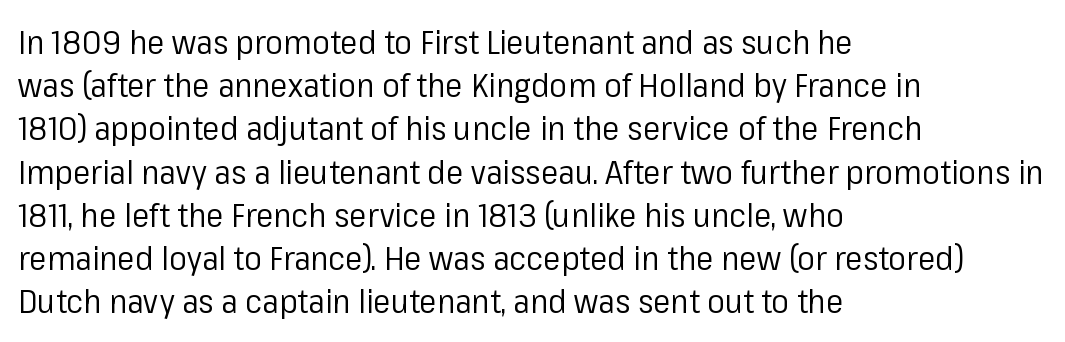
The letters sit at their default tracking, neither squeezed nor spread. Notice how the stems are strictly vertical — no italics here. The lines sit at an ordinary, default distance from one another. Is this a fixed-width face? No — the glyphs have proportional, varying widths.
